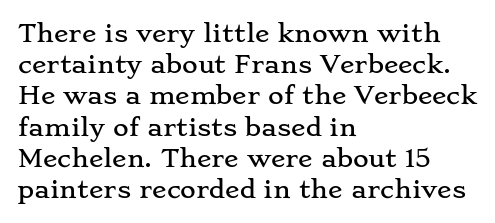
Does the copy run flush right? No — it runs flush left. The font's upright variant was chosen for this text. Descender tails drop into unmarked territory. Reading down the column, the eye jumps a familiar distance to each next line.
